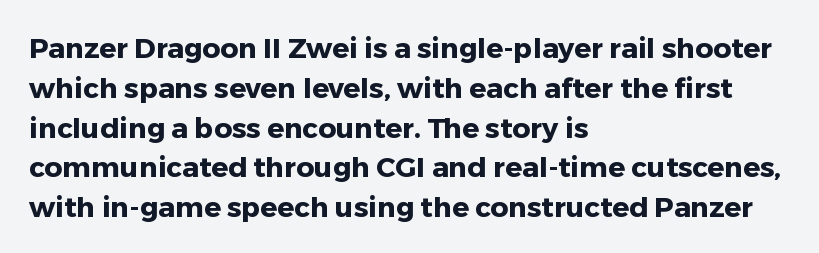
The axis of the letterforms is exactly vertical. The designer left line spacing at the default. No extra tracking has been applied to these lines. A full-strength bold gives these letters their thick strokes. These lines stack with their left ends in a neat column.
